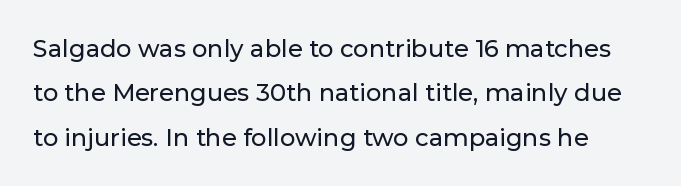
The image shows 24 px text type, upright; set line spacing 1.85x, normal letter spacing, not underlined.
